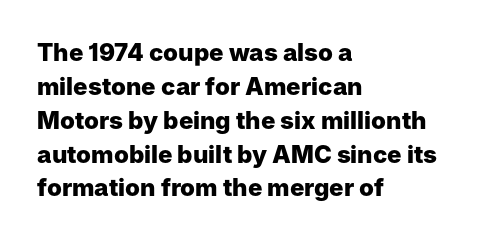
Q: Is the text bold? A: Yes.
Q: Is the text italic (slanted)? A: No, it is upright.
Q: Is the text underlined? A: No.
Q: How is the paragraph aligned? A: Left-aligned.
Q: Is the spacing between letters normal or unusually wide? A: Normal.
Q: Is the spacing between lines tight, normal or loose? A: Normal.
